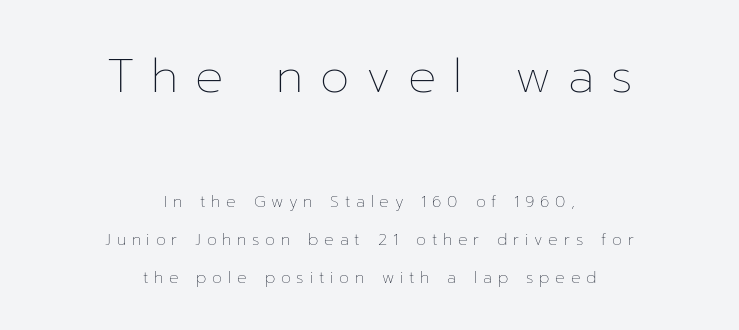
The image shows 47 px thin type, upright; set centered, loose line spacing (2.37x), unusually wide letter spacing (+0.36 em), not underlined; the first (top) block is 2.94x larger; low stroke contrast and a medium x-height.
